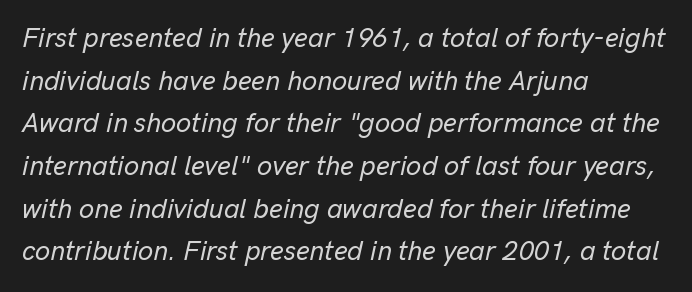
Normally led — the rows are evenly, conventionally spaced. Anything drawn beneath the words? Only blank space. Is the type slanted? Yes — the strokes lean at a clear angle. The ragged edge is on the right, which tells us the setting is flush left. Default kerning and tracking; the words read as compact shapes.
